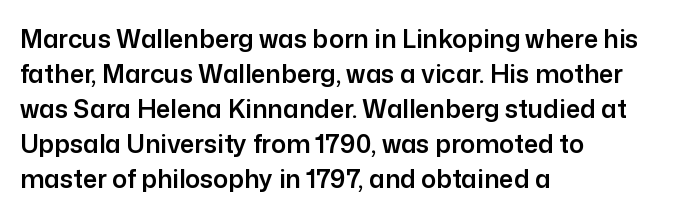
{"italic": "no", "underline": "no", "align": "left", "line_spacing": "normal", "line_spacing_ratio": 1.4, "letter_spacing": "normal", "letter_spacing_em": 0.0, "glyph_px": 25}
